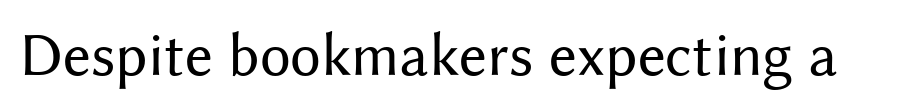
The image shows 62 px regular-weight sans-serif type, upright; set normal letter spacing, not underlined; medium stroke contrast and a medium x-height.
